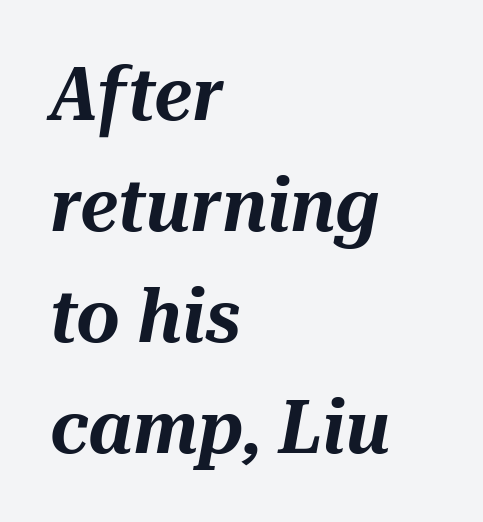
Q: Is the text italic (slanted)? A: Yes, it leans right by about 10 degrees.
Q: Is the text underlined? A: No.
Q: How is the paragraph aligned? A: Left-aligned.
Q: Is the spacing between letters normal or unusually wide? A: Normal.
Q: Is the spacing between lines tight, normal or loose? A: Normal.
Q: Width (condensed, normal, or wide)? A: Normal.
Q: Stroke contrast? A: Medium.
Q: x-height? A: Medium.
Q: Monospaced? A: No.
